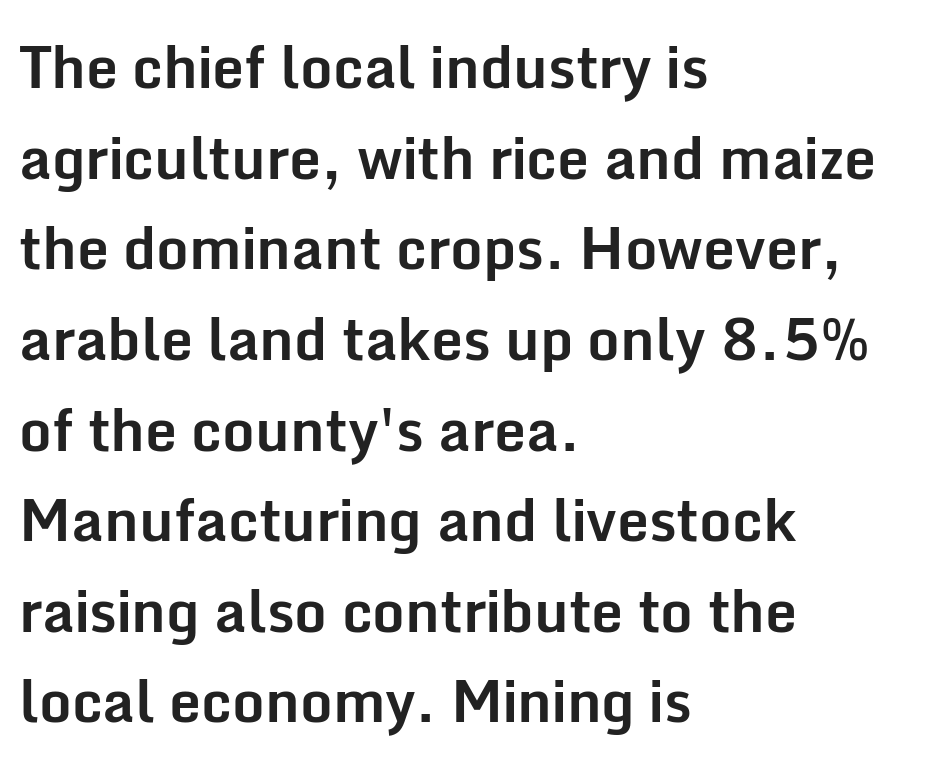
The characters look thick and weighty, a clear bold. The foot of each line stays bare and open. Examine the stroke ends and you'll find no serifs. Nope, not italic — everything's standing straight. A classic flush-left, rag-right setting is used for this passage.
